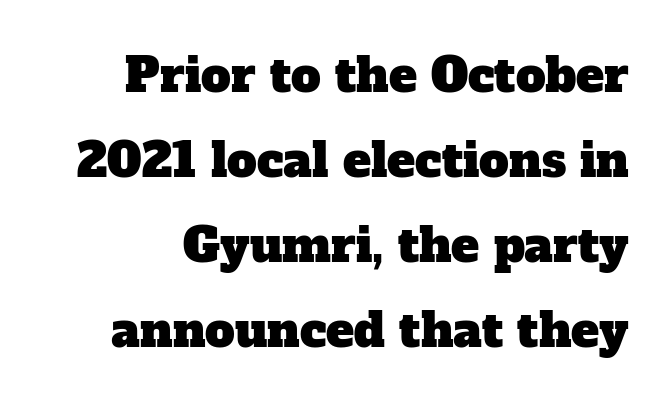
Q: Is the typeface a serif or a sans-serif typeface? A: Serif.
Q: Is the text underlined? A: No.
Q: Is the spacing between letters normal or unusually wide? A: Normal.
Q: Width (condensed, normal, or wide)? A: Normal.
Q: Stroke contrast? A: Low.
Q: x-height? A: Medium.
Q: Monospaced? A: No.
